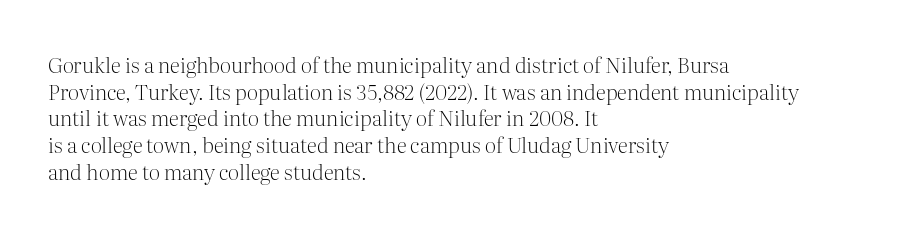
Summary of weight: not heavy and not bold. The vertical gap from one line to the next is medium. The type is set solid horizontally, with unmodified tracking. No italicization has been applied; the sample stays upright. The paragraph shown leans on its left margin. The gap between lines stays unmarked.
